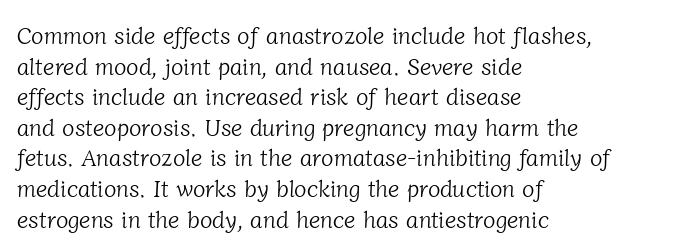
{"bold": "no", "underline": "no", "align": "left", "line_spacing": "normal", "line_spacing_ratio": 1.33, "letter_spacing": "normal", "letter_spacing_em": 0.0, "glyph_px": 23}
